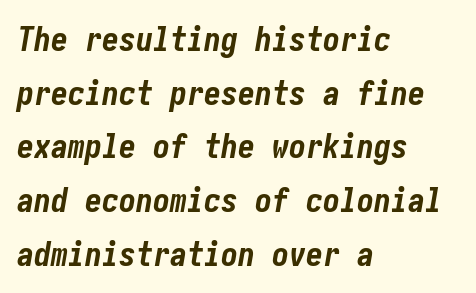
The image shows 34 px bold, condensed type, italic (leaning right); set left-aligned, normal line spacing (1.58x), normal letter spacing, not underlined; low stroke contrast and a medium x-height.
